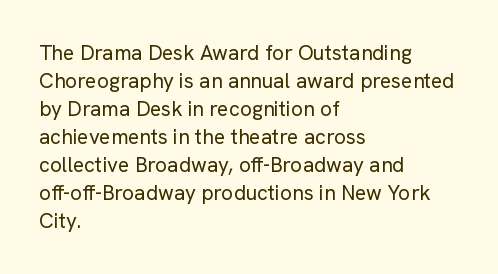
Q: Is the text bold? A: No.
Q: Is the text italic (slanted)? A: No, it is upright.
Q: Is the text underlined? A: No.
Q: How is the paragraph aligned? A: Left-aligned.
Q: Is the spacing between letters normal or unusually wide? A: Normal.
Q: Is the spacing between lines tight, normal or loose? A: Normal.
